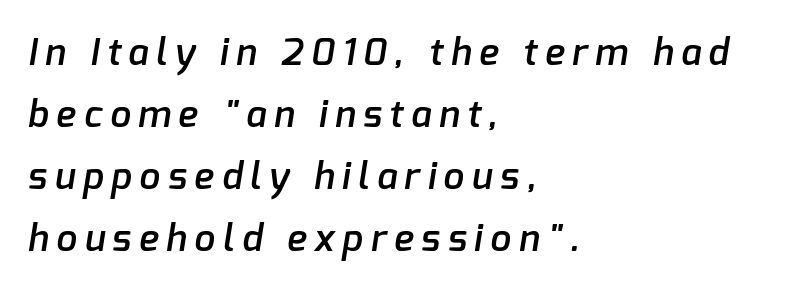
The image shows 37 px semibold sans-serif type; set left-aligned, normal line spacing (1.68x), unusually wide letter spacing (+0.21 em), not underlined; low stroke contrast and a medium x-height.
